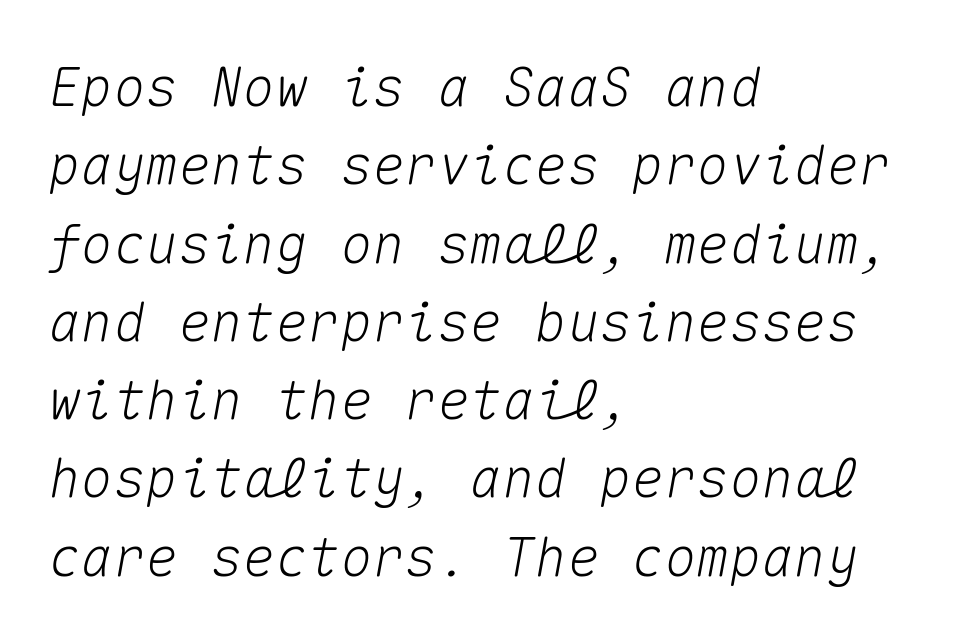
Q: Is the text italic (slanted)? A: Yes, it leans right by about 10 degrees.
Q: Is the text underlined? A: No.
Q: How is the paragraph aligned? A: Left-aligned.
Q: Is the spacing between letters normal or unusually wide? A: Normal.
Q: Is the spacing between lines tight, normal or loose? A: Normal.
Q: Width (condensed, normal, or wide)? A: Normal.
Q: Stroke contrast? A: Medium.
Q: x-height? A: Medium.
Q: Monospaced? A: Yes.
